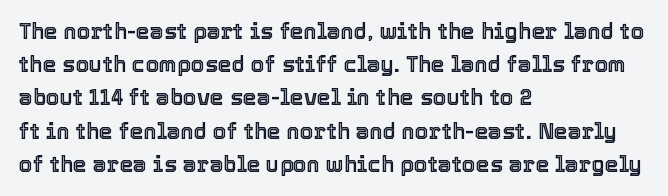
{"italic": "no", "underline": "no", "align": "left", "line_spacing": "normal", "line_spacing_ratio": 1.51, "letter_spacing": "normal", "letter_spacing_em": 0.0, "glyph_px": 22}
